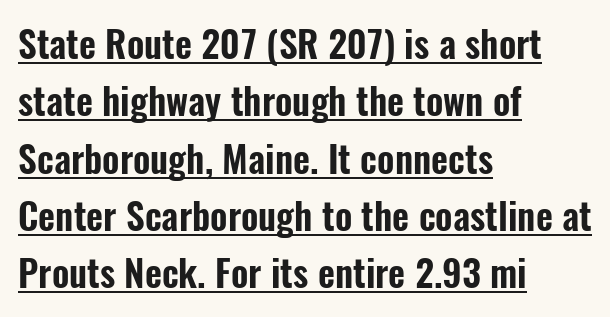
The image shows 37 px condensed sans-serif type, upright; set left-aligned, normal line spacing (1.55x), normal letter spacing, underlined; low stroke contrast and a medium x-height.
